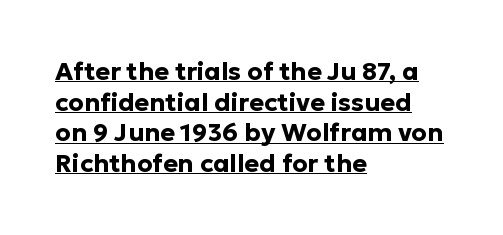
Q: Is the text bold? A: Yes.
Q: Is the text italic (slanted)? A: No, it is upright.
Q: Is the text underlined? A: Yes.
Q: How is the paragraph aligned? A: Left-aligned.
Q: Is the spacing between letters normal or unusually wide? A: Normal.
